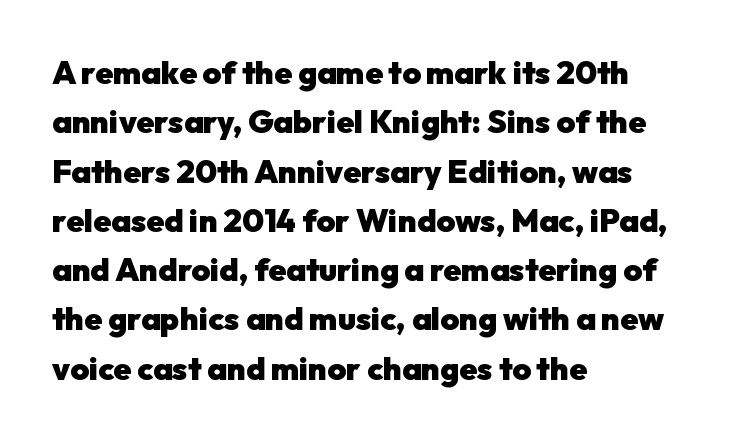
The image shows 32 px heavy sans-serif type, upright; set left-aligned, normal line spacing (1.54x), normal letter spacing, not underlined; low stroke contrast and a medium x-height.
